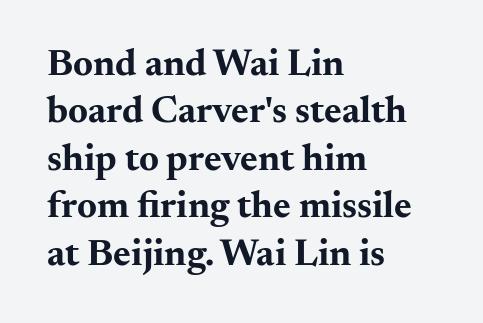
{"serif": "yes", "italic": "no", "bold": "yes", "weight": "bold", "width": "wide", "stroke_contrast": "medium", "x_height": "small", "monospaced": "no", "underline": "no", "align": "left", "line_spacing": "normal", "line_spacing_ratio": 1.25, "letter_spacing": "normal", "letter_spacing_em": 0.0, "glyph_px": 38}
